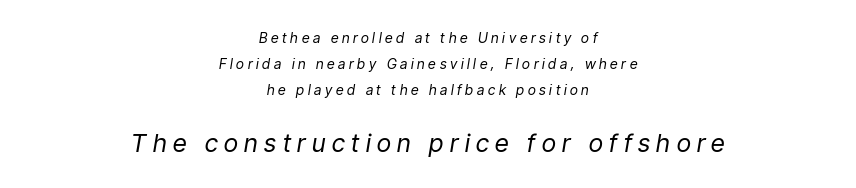
{"italic": "yes", "lean": "right", "slant_degrees": 9, "bold": "no", "underline": "no", "align": "center", "line_spacing_ratio": 1.85, "letter_spacing": "wide", "letter_spacing_em": 0.26, "larger_block": "second", "size_ratio": 1.79, "glyph_px": 25}
